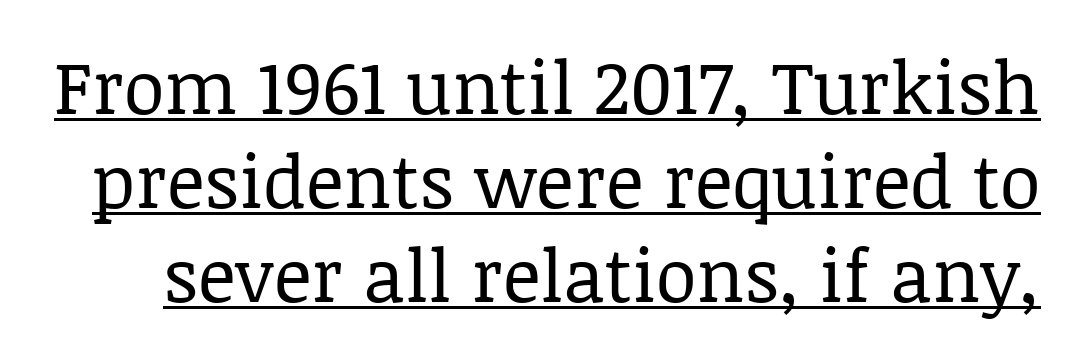
The image shows 74 px regular-weight serif type, upright; set normal line spacing (1.27x), normal letter spacing, underlined; low stroke contrast and a large x-height.
